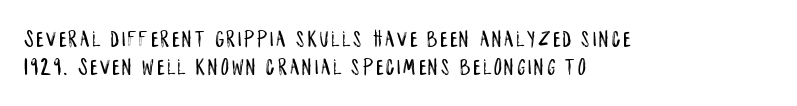
Beneath every word, the page is bare. Typeset ragged right — the left edge is the straight one. Every character sits straight up, as roman type does.
